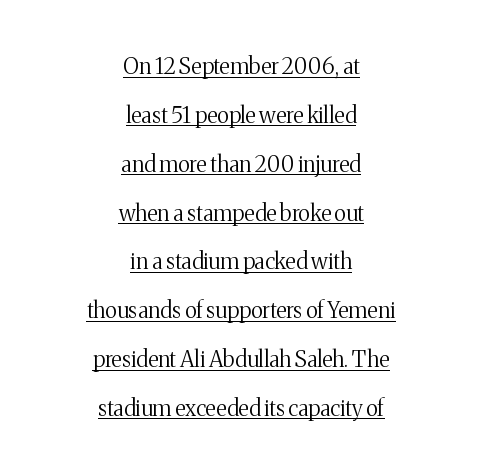
Weight class: somewhere from thin through regular. The passage shown is underscored from start to finish. Every stem runs plumb, perpendicular to the baseline. Typeset on center — no edge is straight. Tracking here is standard; glyphs follow each other at the usual distance. In terms of leading, this rendering errs on the spacious side.
